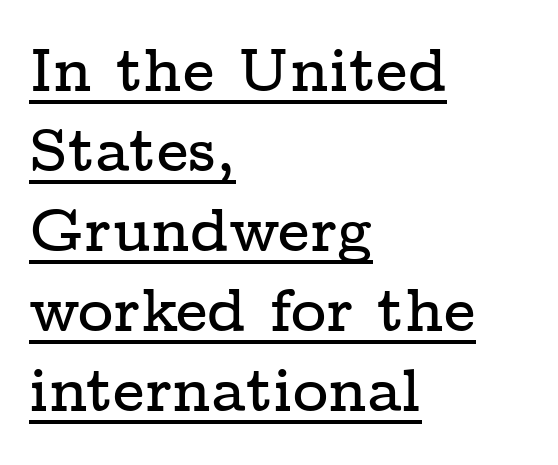
{"serif": "yes", "italic": "no", "width": "wide", "stroke_contrast": "low", "x_height": "medium", "monospaced": "no", "underline": "yes", "align": "left", "line_spacing": "normal", "line_spacing_ratio": 1.31, "letter_spacing": "normal", "letter_spacing_em": 0.0, "glyph_px": 61}
